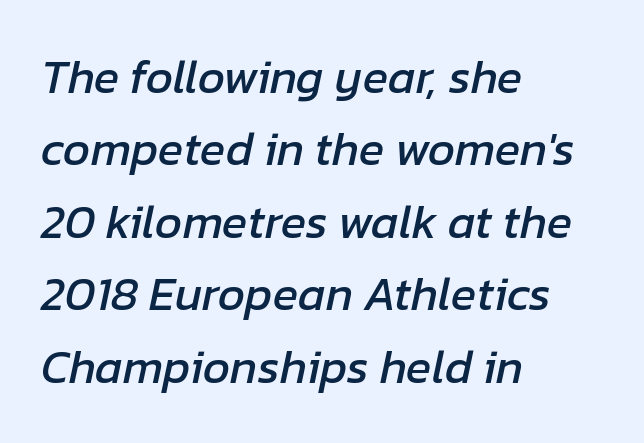
The face used here is rendered with its standard letterfit. Alignment: flush left. Is there much room between lines? A standard amount, neither cramped nor airy. The face used here is proportionally spaced, like ordinary book or web type. No word sits above an underline. Looking at the ascenders, they clearly lean.
